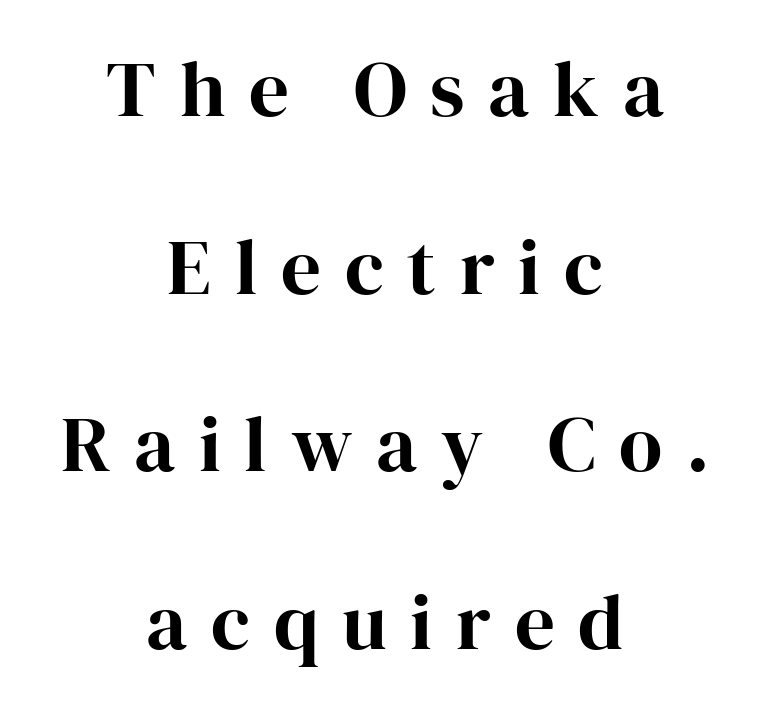
The image shows 79 px serif type, upright; set centered, loose line spacing (2.25x), unusually wide letter spacing (+0.3 em), not underlined; high stroke contrast and a medium x-height.
